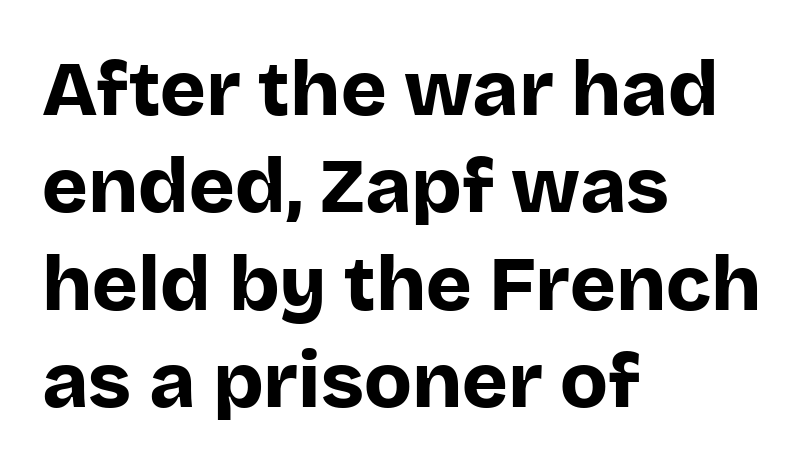
Notice how the stems are strictly vertical — no italics here. All the whitespace from short lines collects on the right. Beneath every word, the page is bare. The font is running at its bold setting.
